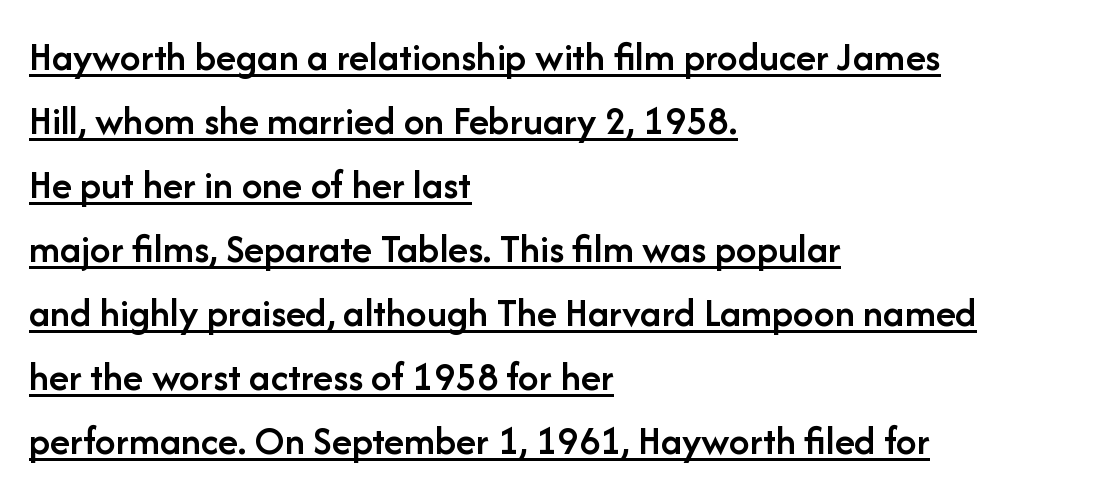
Q: Is the text bold? A: Semi-bold.
Q: Is the text italic (slanted)? A: No, it is upright.
Q: Is the typeface a serif or a sans-serif typeface? A: Sans-serif.
Q: Is the text underlined? A: Yes.
Q: How is the paragraph aligned? A: Left-aligned.
Q: Is the spacing between letters normal or unusually wide? A: Normal.
Q: Is the spacing between lines tight, normal or loose? A: Normal.
Q: Width (condensed, normal, or wide)? A: Normal.
Q: Stroke contrast? A: Low.
Q: x-height? A: Medium.
Q: Monospaced? A: No.
